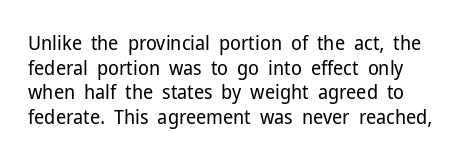
The image shows 20 px text type, upright; set line spacing 1.23x, normal letter spacing, not underlined.
